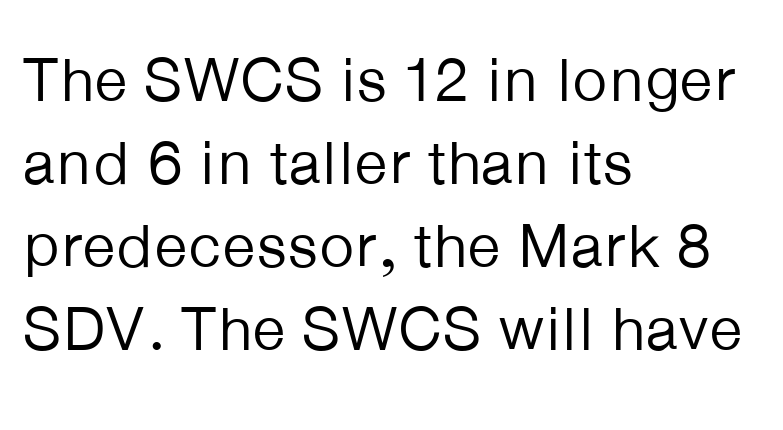
The image shows 62 px regular-weight sans-serif type, upright; set left-aligned, normal line spacing (1.34x), normal letter spacing, not underlined; low stroke contrast and a medium x-height.
